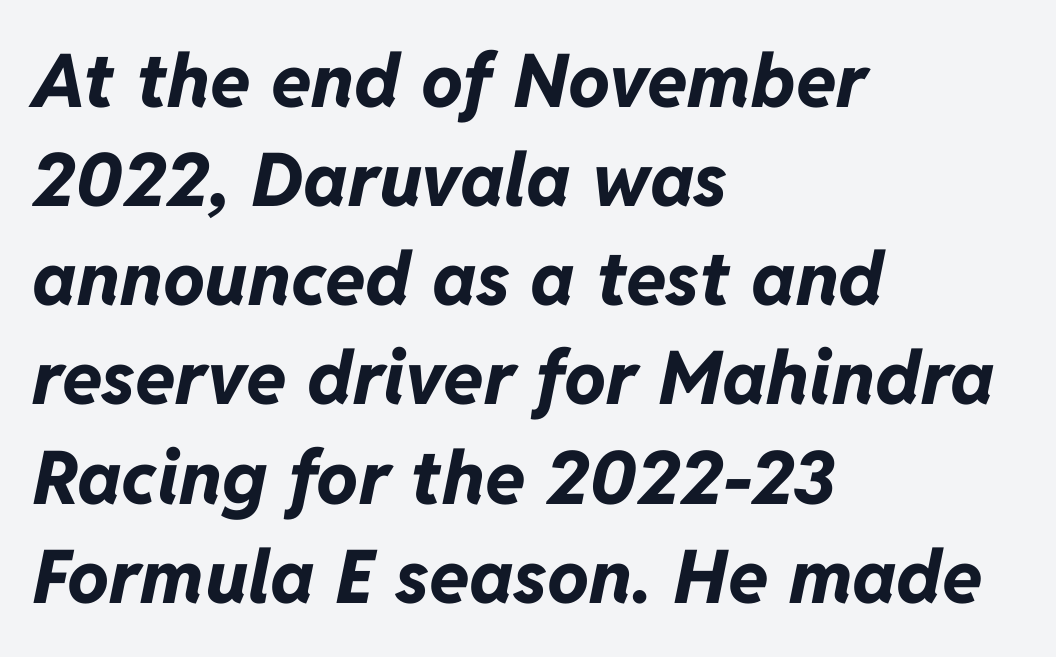
{"italic": "yes", "lean": "right", "slant_degrees": 11, "bold": "yes", "weight": "bold", "width": "normal", "stroke_contrast": "low", "x_height": "medium", "monospaced": "no", "underline": "no", "align": "left", "line_spacing": "normal", "line_spacing_ratio": 1.34, "letter_spacing": "normal", "letter_spacing_em": 0.0, "glyph_px": 74}
